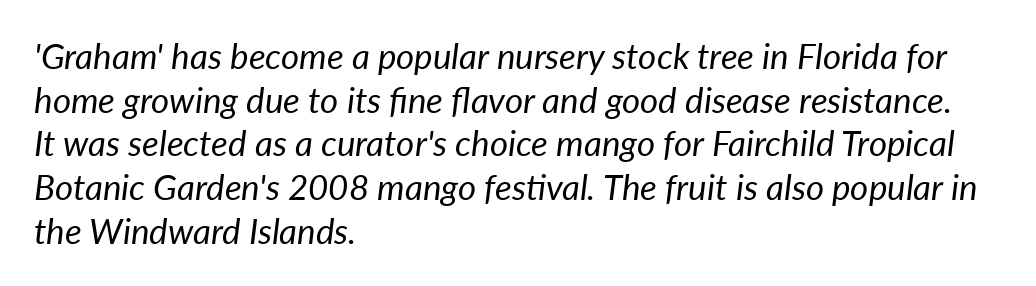
{"italic": "yes", "lean": "right", "slant_degrees": 7, "bold": "no", "weight": "regular", "width": "normal", "stroke_contrast": "low", "x_height": "medium", "monospaced": "no", "underline": "no", "align": "left", "line_spacing": "normal", "line_spacing_ratio": 1.25, "letter_spacing": "normal", "letter_spacing_em": 0.0, "glyph_px": 35}
